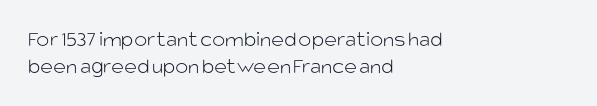
The face used here is rendered with its standard letterfit. The rag falls on the right side of this text block. The typeface has the unassuming heft of standard copy or less. Italic: no, the glyphs are upright roman.
